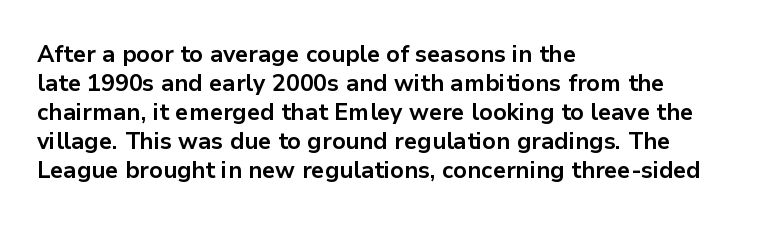
Bold? Absolutely — the strokes are thick and heavy. These lines are set flush left with a ragged right edge. Each row of text sits above clean, open space. There is no visible air inserted between adjacent glyphs. The type sits square on the baseline with zero lean.
